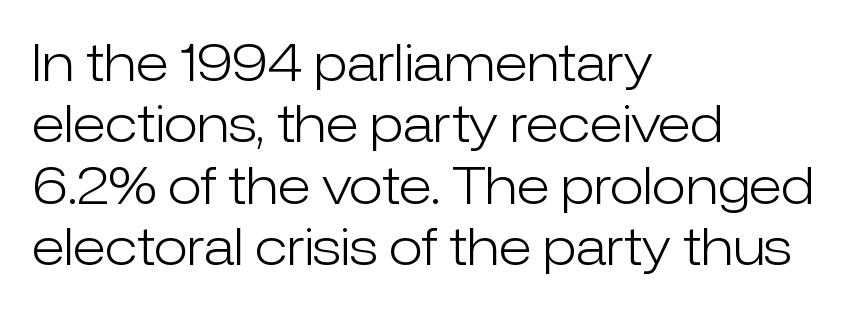
{"serif": "no", "italic": "no", "bold": "no", "weight": "light", "width": "normal", "stroke_contrast": "low", "x_height": "medium", "monospaced": "no", "underline": "no", "align": "left", "line_spacing_ratio": 1.23, "letter_spacing": "normal", "letter_spacing_em": 0.0, "glyph_px": 50}
